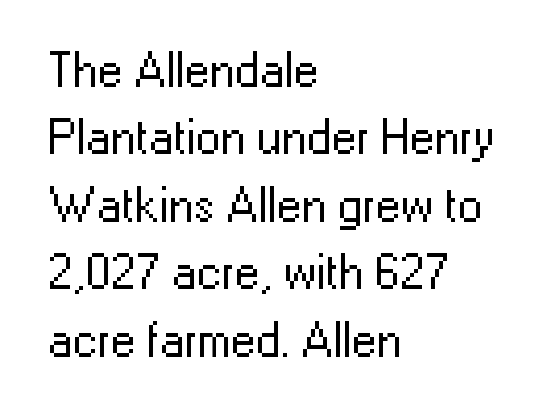
The rendering uses natural spacing where letterforms have individual widths. Heaviness? Minimal to ordinary, like unemphasized prose. Descender tails drop into unmarked territory. Nothing unusual about the tracking: characters are spaced as the font intends.
